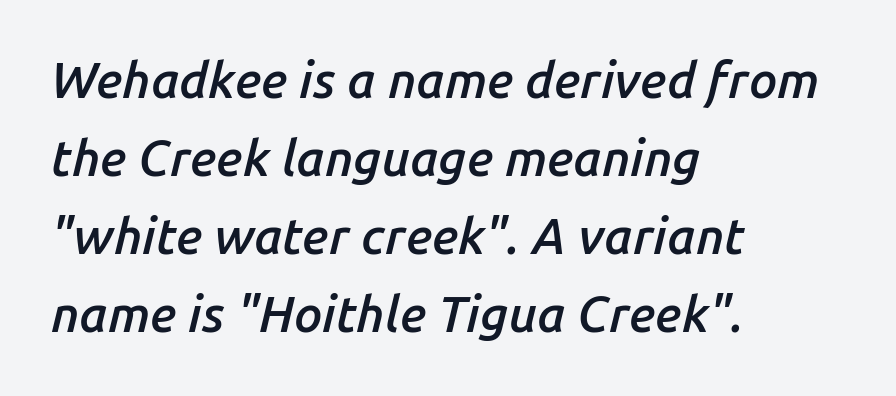
The passage shown is typed in a proportional face where columns would drift. Is there much room between lines? A standard amount, neither cramped nor airy. The passage shown has conventional tracking throughout. Every character sits at an angle, as italics do.
